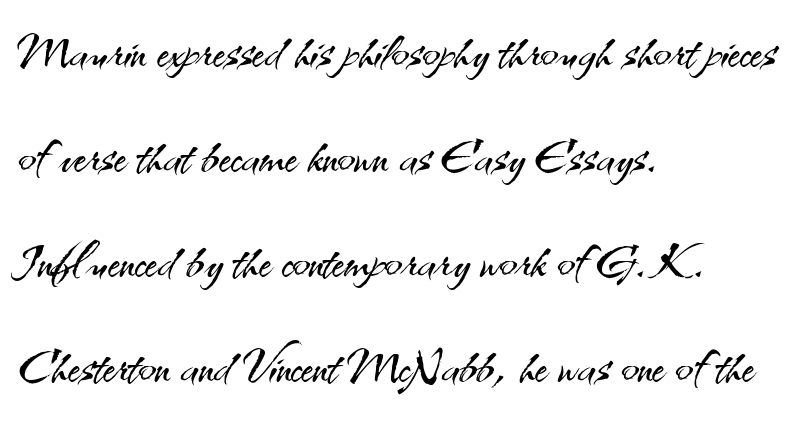
{"serif": "no", "bold": "no", "weight": "light", "width": "normal", "stroke_contrast": "medium", "x_height": "small", "monospaced": "no", "underline": "no", "align": "left", "line_spacing": "normal", "line_spacing_ratio": 1.59, "letter_spacing": "normal", "letter_spacing_em": 0.0, "glyph_px": 66}
